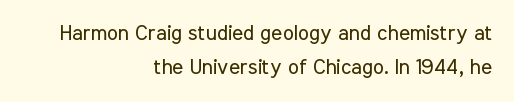
Q: Is the text bold? A: No.
Q: Is the text italic (slanted)? A: No, it is upright.
Q: Is the text underlined? A: No.
Q: How is the paragraph aligned? A: Right-aligned.
Q: Is the spacing between letters normal or unusually wide? A: Normal.
Q: Is the spacing between lines tight, normal or loose? A: Normal.
